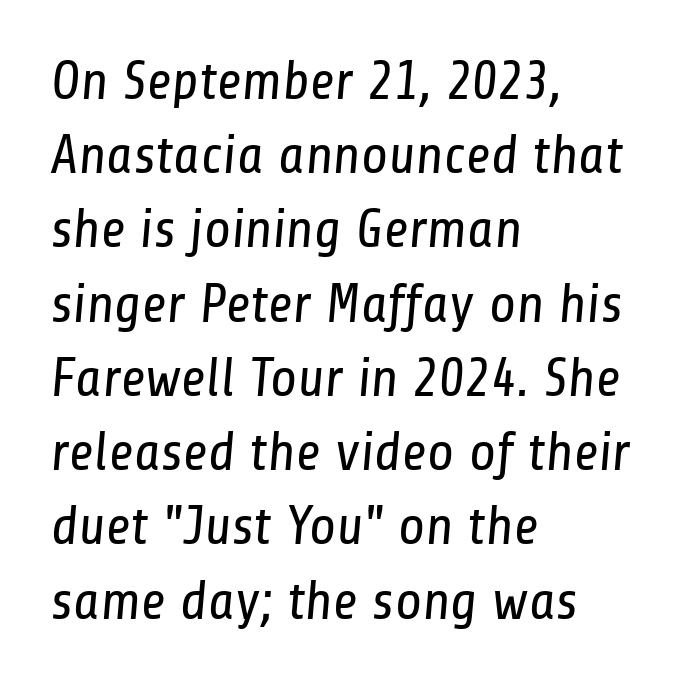
{"serif": "no", "bold": "no", "weight": "regular", "width": "condensed", "stroke_contrast": "low", "x_height": "medium", "monospaced": "no", "underline": "no", "align": "left", "line_spacing": "normal", "line_spacing_ratio": 1.35, "letter_spacing": "normal", "letter_spacing_em": 0.0, "glyph_px": 55}
